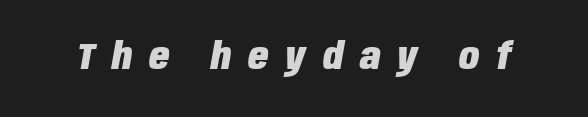
{"italic": "yes", "lean": "right", "slant_degrees": 10, "bold": "yes", "weight": "heavy", "width": "condensed", "stroke_contrast": "low", "x_height": "large", "monospaced": "no", "underline": "no", "letter_spacing": "wide", "letter_spacing_em": 0.46, "glyph_px": 37}
